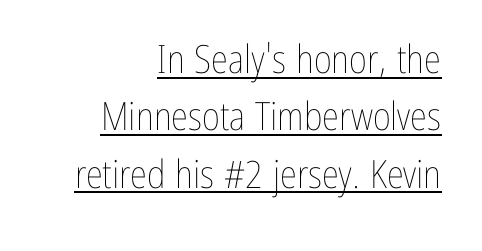
The rendered words wear a rule along their underside. The line-height multiplier appears to be the usual default. Every row of glyphs terminates at an identical x-position on the right. Does extra space separate the letters? No, they use regular spacing.
